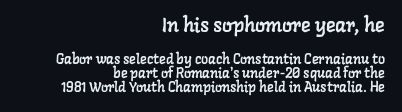
The space directly below the letters is spotless. Compared with a flush-left layout, this one pins lines to the opposite, right side. Note: larger setting up top, smaller setting below. Words appear dense and cohesive because spacing is normal. Baseline-to-baseline distance is barely more than the letter height.
